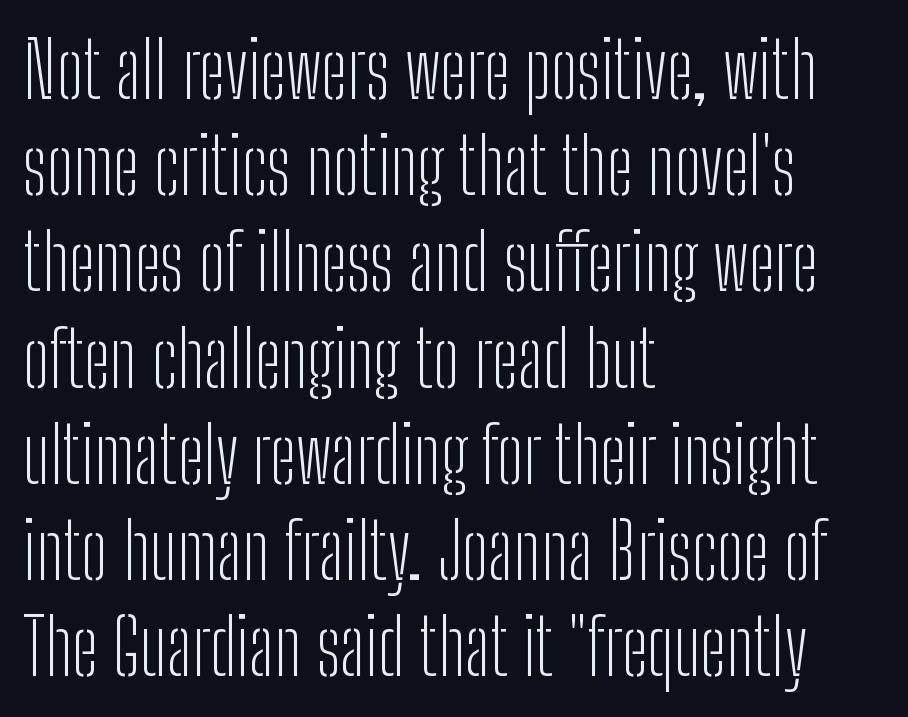
Heft: none added — not bold. Every row of glyphs begins at an identical x-position on the left. Posture: straight, roman, zero tilt. The leading is moderate, giving the passage an even texture.
